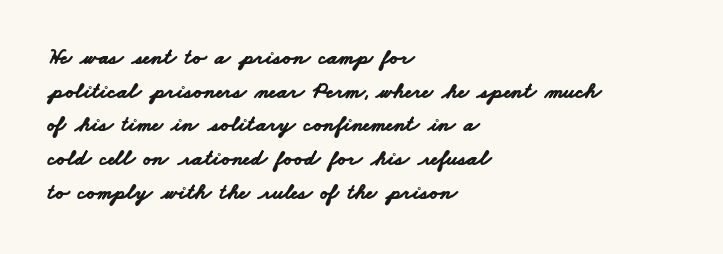
Is the type bold? Yes — the strokes are clearly thick and heavy. Horizontal alignment here is leftward, the default for most running prose. Caption: standard tracking, unaltered. Does the leading feel generous? No, just average. The glyphs are unaccompanied by any horizontal stroke below them.
